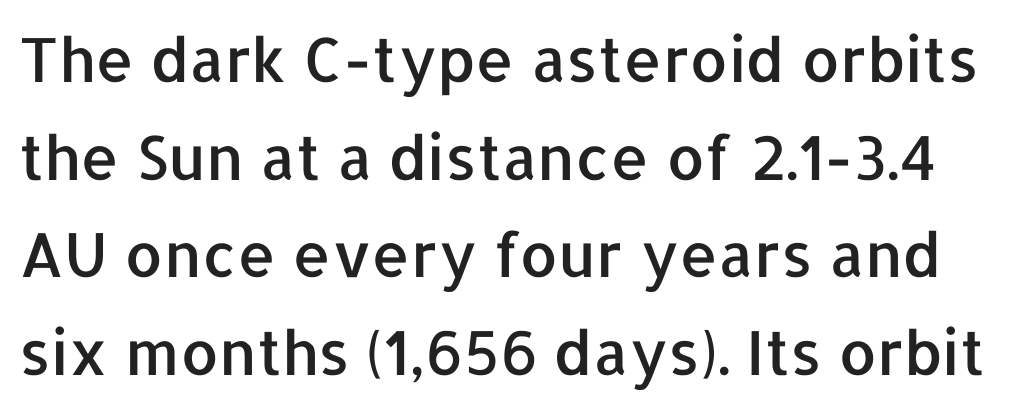
Each new line begins a customary step beneath the previous one. The typography opts for an upright posture over an oblique one. Here the glyphs are tracked normally, forming tight word shapes. A typesetter would call this proportional, since set widths differ per character.
